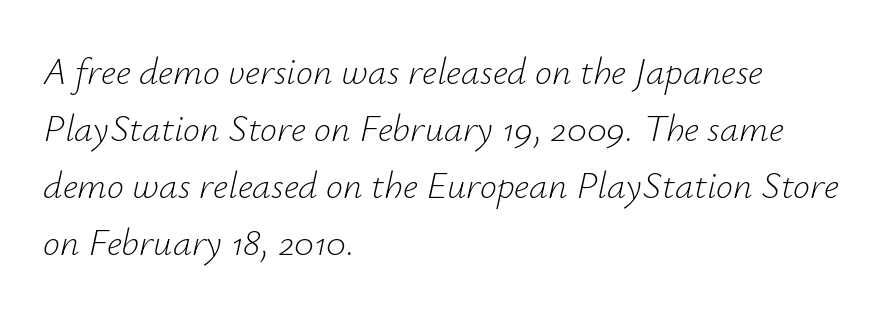
The image shows 38 px light type, italic (leaning right); set left-aligned, normal line spacing (1.5x), normal letter spacing, not underlined; low stroke contrast and a small x-height.
